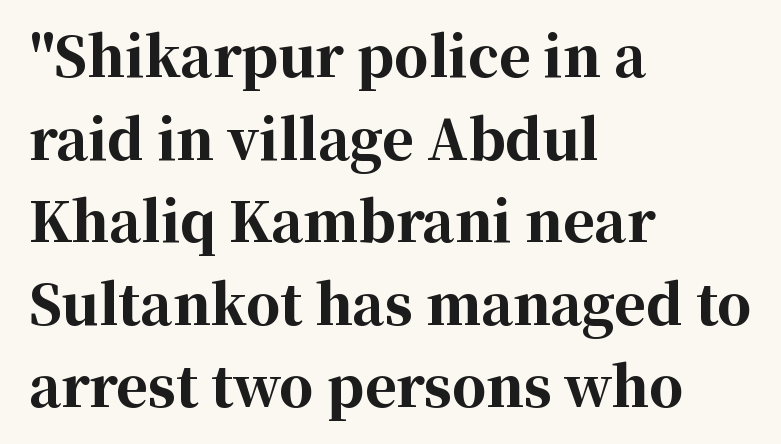
Q: Is the text bold? A: Yes.
Q: Is the text italic (slanted)? A: No, it is upright.
Q: Is the typeface a serif or a sans-serif typeface? A: Serif.
Q: Is the text underlined? A: No.
Q: How is the paragraph aligned? A: Left-aligned.
Q: Is the spacing between letters normal or unusually wide? A: Normal.
Q: Is the spacing between lines tight, normal or loose? A: Normal.
Q: Width (condensed, normal, or wide)? A: Normal.
Q: Stroke contrast? A: High.
Q: x-height? A: Medium.
Q: Monospaced? A: No.
